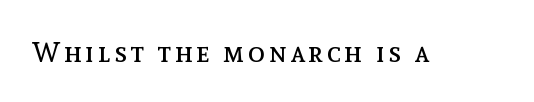
{"italic": "no", "bold": "no", "weight": "regular", "width": "normal", "x_height": "medium", "monospaced": "no", "underline": "no", "glyph_px": 28}
